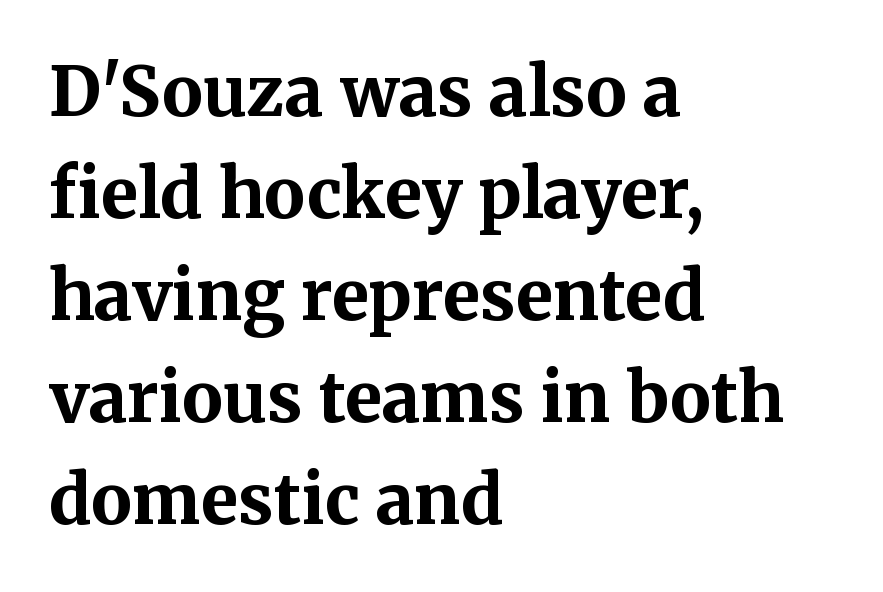
Q: Is the text bold? A: Yes.
Q: Is the text italic (slanted)? A: No, it is upright.
Q: Is the typeface a serif or a sans-serif typeface? A: Serif.
Q: Is the text underlined? A: No.
Q: How is the paragraph aligned? A: Left-aligned.
Q: Is the spacing between letters normal or unusually wide? A: Normal.
Q: Is the spacing between lines tight, normal or loose? A: Normal.
Q: Width (condensed, normal, or wide)? A: Normal.
Q: Stroke contrast? A: Medium.
Q: x-height? A: Medium.
Q: Monospaced? A: No.
